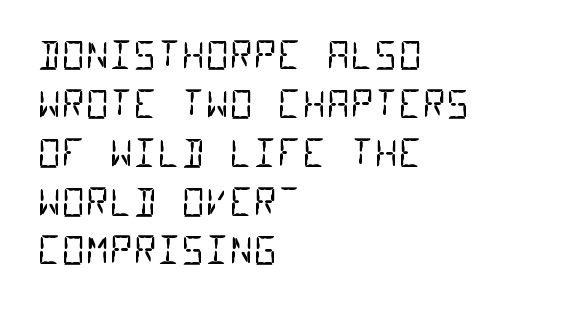
{"serif": "no", "bold": "no", "weight": "regular", "width": "condensed", "stroke_contrast": "low", "x_height": "large", "monospaced": "yes", "underline": "no", "align": "left", "line_spacing": "normal", "line_spacing_ratio": 1.32, "letter_spacing": "normal", "letter_spacing_em": 0.0, "glyph_px": 37}
